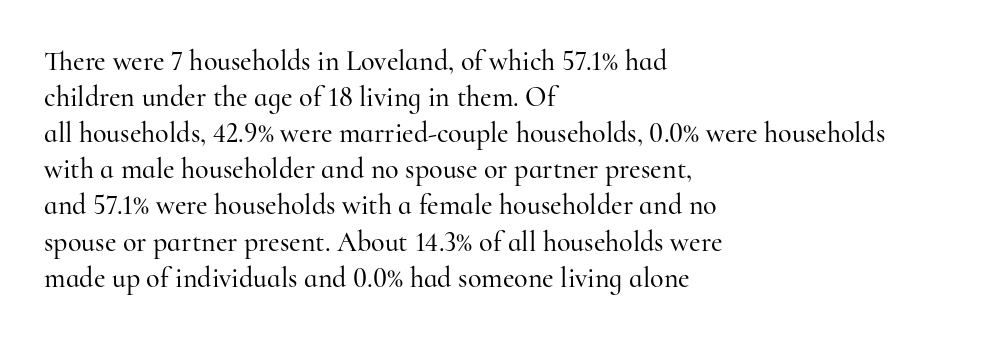
{"serif": "yes", "italic": "no", "width": "normal", "stroke_contrast": "high", "x_height": "small", "monospaced": "no", "underline": "no", "align": "left", "line_spacing": "normal", "line_spacing_ratio": 1.29, "letter_spacing": "normal", "letter_spacing_em": 0.0, "glyph_px": 28}
